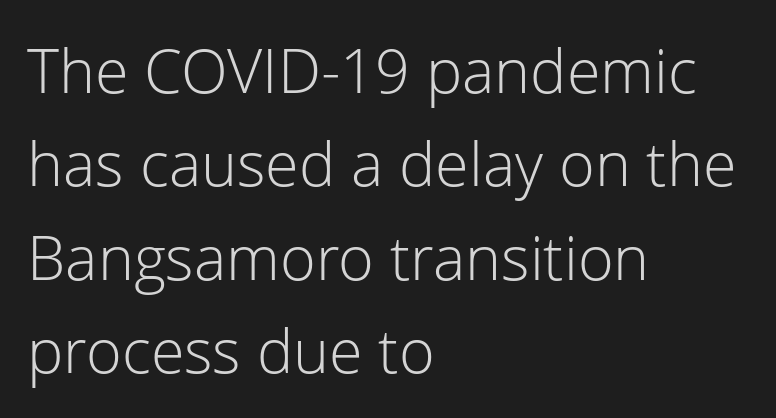
{"serif": "no", "italic": "no", "bold": "no", "weight": "light", "width": "normal", "stroke_contrast": "low", "x_height": "medium", "monospaced": "no", "underline": "no", "align": "left", "line_spacing": "normal", "line_spacing_ratio": 1.53, "letter_spacing": "normal", "letter_spacing_em": 0.0, "glyph_px": 61}
